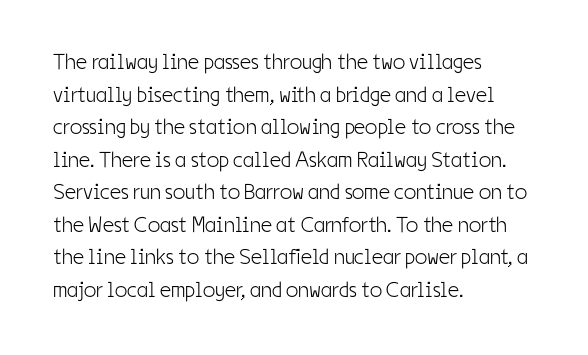
The image shows 22 px text type, upright; set left-aligned, normal line spacing (1.48x), normal letter spacing, not underlined.
